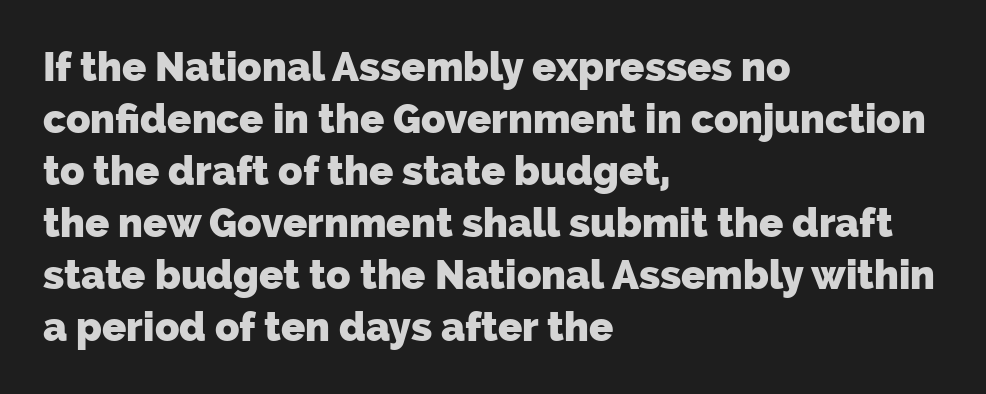
Q: Is the text bold? A: Yes.
Q: Is the typeface a serif or a sans-serif typeface? A: Sans-serif.
Q: Is the text underlined? A: No.
Q: How is the paragraph aligned? A: Left-aligned.
Q: Is the spacing between letters normal or unusually wide? A: Normal.
Q: Is the spacing between lines tight, normal or loose? A: Normal.
Q: Width (condensed, normal, or wide)? A: Normal.
Q: Stroke contrast? A: Low.
Q: x-height? A: Medium.
Q: Monospaced? A: No.
